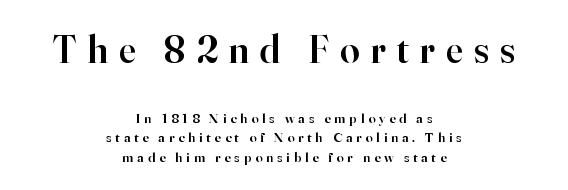
Q: Is the text bold? A: Semi-bold.
Q: Is the text italic (slanted)? A: No, it is upright.
Q: Is the typeface a serif or a sans-serif typeface? A: Serif.
Q: Is the text underlined? A: No.
Q: How is the paragraph aligned? A: Centered.
Q: Is the spacing between letters normal or unusually wide? A: Unusually wide.
Q: Is the spacing between lines tight, normal or loose? A: Normal.
Q: Which block of text is set in a larger size, the first (top) or the second (bottom)? A: The first (top) one.
Q: Width (condensed, normal, or wide)? A: Normal.
Q: Stroke contrast? A: High.
Q: x-height? A: Small.
Q: Monospaced? A: No.
